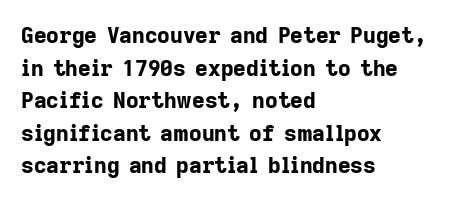
The image shows 22 px bold type, upright; set left-aligned, normal line spacing (1.48x), normal letter spacing, not underlined.
